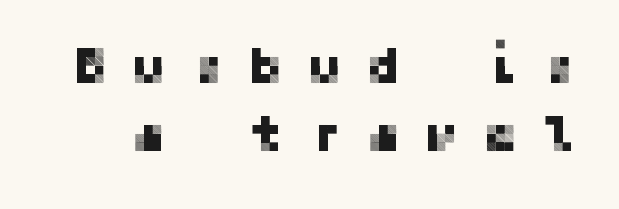
{"serif": "no", "italic": "no", "width": "normal", "stroke_contrast": "low", "x_height": "medium", "underline": "no", "line_spacing": "normal", "line_spacing_ratio": 1.31, "letter_spacing": "wide", "letter_spacing_em": 0.46, "glyph_px": 52}
